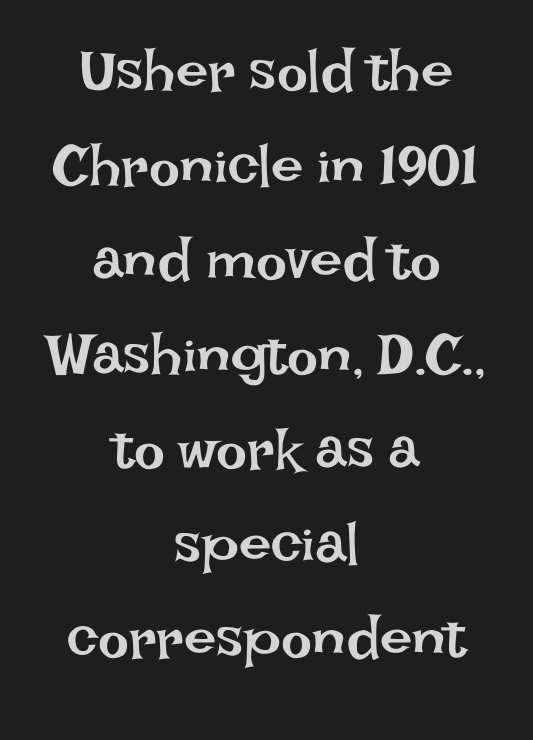
Q: Is the text bold? A: No.
Q: Is the text italic (slanted)? A: No, it is upright.
Q: Is the text underlined? A: No.
Q: How is the paragraph aligned? A: Centered.
Q: Is the spacing between letters normal or unusually wide? A: Normal.
Q: Is the spacing between lines tight, normal or loose? A: Normal.
Q: Width (condensed, normal, or wide)? A: Normal.
Q: Stroke contrast? A: Low.
Q: x-height? A: Large.
Q: Monospaced? A: No.
